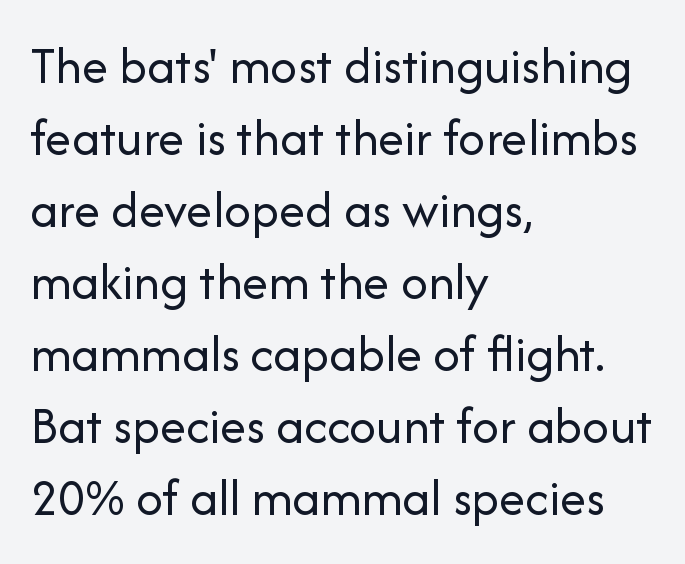
The image shows 53 px regular-weight sans-serif type, upright; set left-aligned, normal line spacing (1.36x), normal letter spacing, not underlined; low stroke contrast and a medium x-height.
